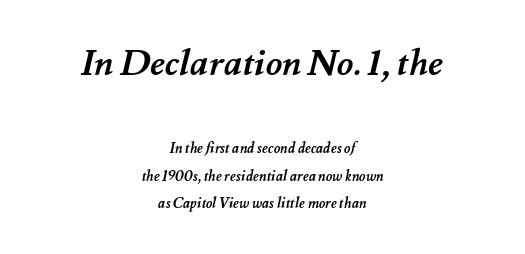
The image shows 36 px semibold type; set centered, loose line spacing (1.96x), normal letter spacing, not underlined; the first (top) block is 2.57x larger; medium stroke contrast and a small x-height.
